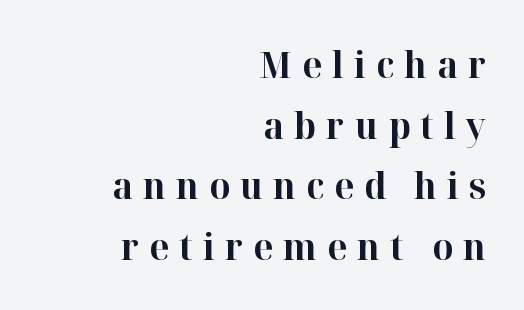
The image shows 37 px bold serif type, upright; set right-aligned, normal line spacing (1.64x), unusually wide letter spacing (+0.27 em), not underlined; high stroke contrast and a medium x-height.
